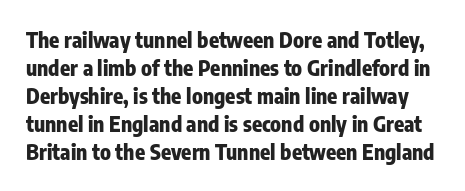
Between one letter and the next there's only the usual sliver of space. A normal amount of white space separates one row of letters from the next. Compared with an ordinary text face, these strokes are far heavier — a full bold. Vertical strokes here are truly vertical.
